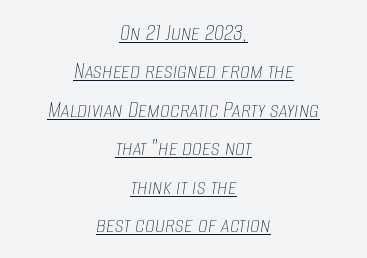
The image shows 25 px text type, italic (leaning right); set centered, normal line spacing (1.54x), normal letter spacing, underlined.
